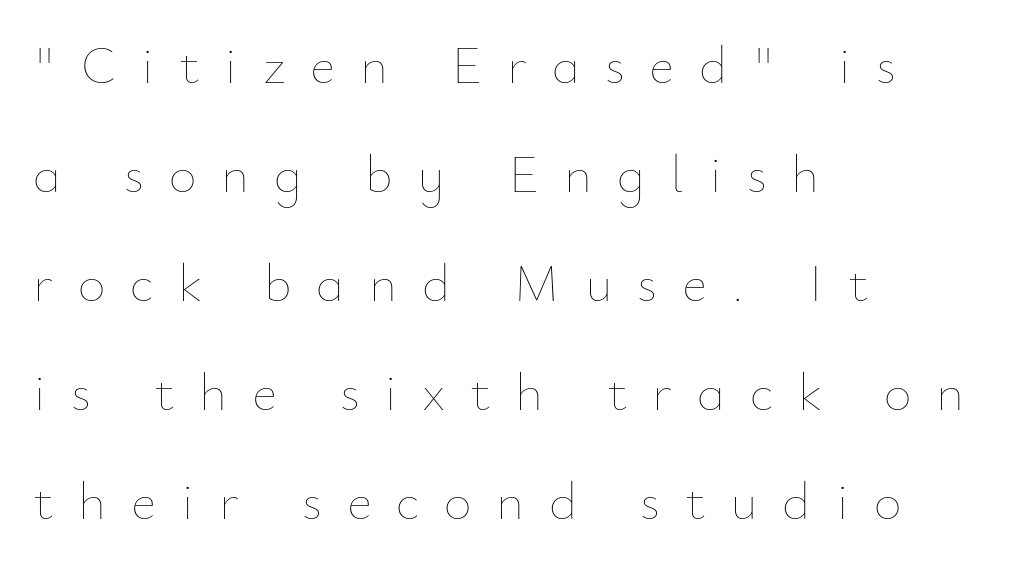
{"italic": "no", "bold": "no", "weight": "thin", "width": "normal", "stroke_contrast": "low", "x_height": "small", "monospaced": "no", "underline": "no", "align": "left", "line_spacing": "loose", "line_spacing_ratio": 2.02, "letter_spacing": "wide", "letter_spacing_em": 0.46, "glyph_px": 54}
